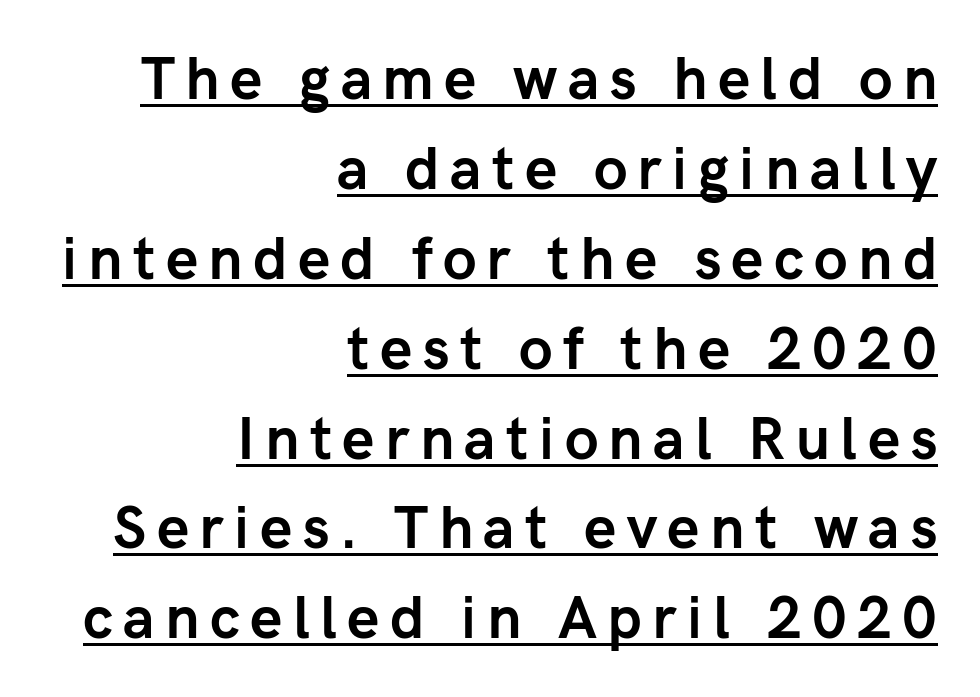
{"serif": "no", "italic": "no", "bold": "yes", "weight": "semibold", "width": "normal", "stroke_contrast": "low", "x_height": "medium", "monospaced": "no", "underline": "yes", "align": "right", "line_spacing": "normal", "line_spacing_ratio": 1.55, "glyph_px": 58}
